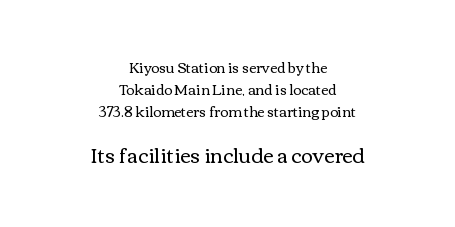
{"italic": "no", "bold": "no", "underline": "no", "align": "center", "line_spacing": "normal", "line_spacing_ratio": 1.58, "letter_spacing": "normal", "letter_spacing_em": 0.0, "larger_block": "second", "size_ratio": 1.43, "glyph_px": 20}
